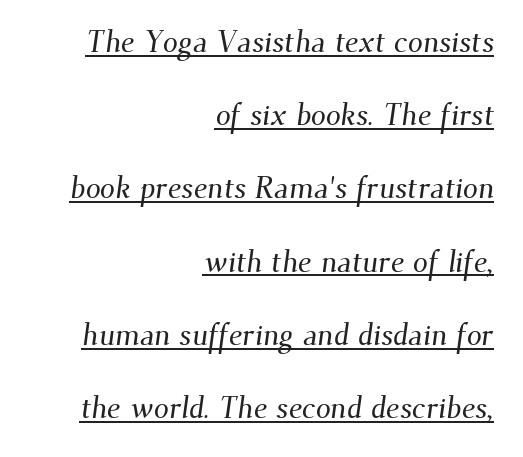
The image shows 30 px serif type; set right-aligned, loose line spacing (2.44x), normal letter spacing, underlined; medium stroke contrast and a small x-height.
